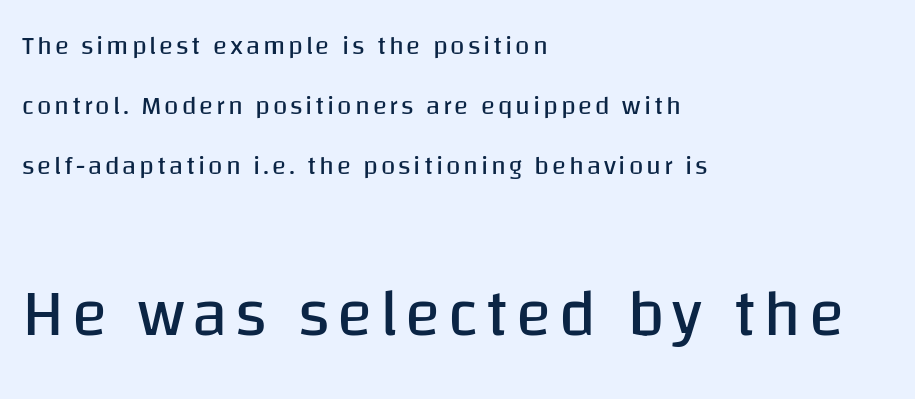
{"serif": "no", "italic": "no", "bold": "no", "weight": "regular", "width": "normal", "stroke_contrast": "low", "x_height": "large", "monospaced": "no", "underline": "no", "align": "left", "line_spacing": "loose", "line_spacing_ratio": 2.3, "larger_block": "second", "size_ratio": 2.54, "glyph_px": 66}
